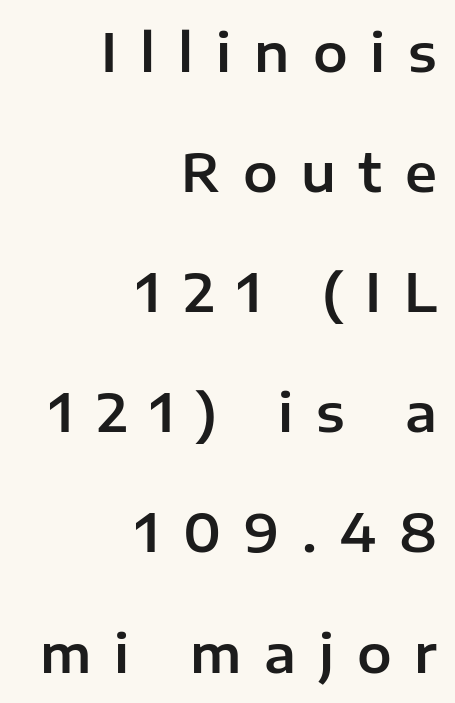
{"serif": "no", "italic": "no", "width": "normal", "stroke_contrast": "low", "x_height": "medium", "monospaced": "no", "underline": "no", "align": "right", "line_spacing": "loose", "line_spacing_ratio": 2.31, "letter_spacing": "wide", "letter_spacing_em": 0.44, "glyph_px": 52}
